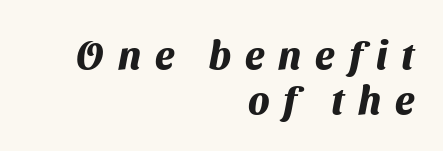
The image shows 39 px heavy sans-serif type; set right-aligned, tight line spacing (1.15x), unusually wide letter spacing (+0.36 em), not underlined; medium stroke contrast and a medium x-height.
